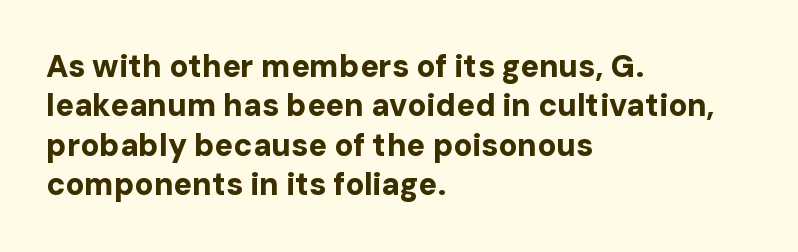
The typesetter chose a ragged-right arrangement here. A typesetter would call this zero additional tracking. A full-strength bold gives these letters their thick strokes. Nope, no serifs anywhere on these letters. Italic? Not at all — the glyphs are vertical. Do the characters align in a grid? No, the font is proportional.
